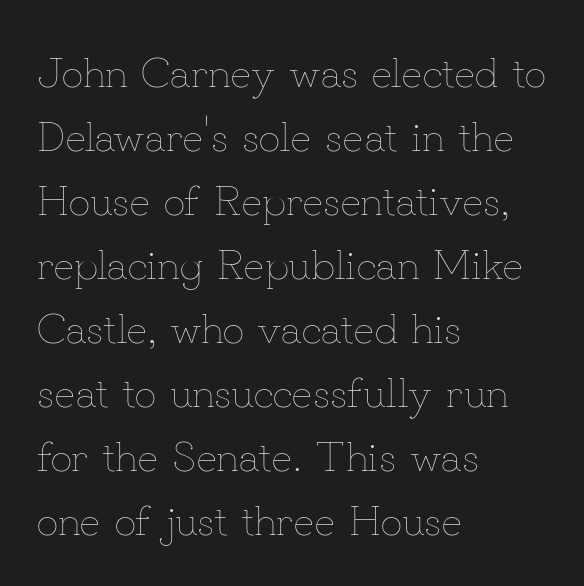
{"italic": "no", "bold": "no", "weight": "thin", "width": "normal", "stroke_contrast": "low", "x_height": "small", "monospaced": "no", "underline": "no", "align": "left", "line_spacing": "normal", "line_spacing_ratio": 1.49, "letter_spacing": "normal", "letter_spacing_em": 0.0, "glyph_px": 43}
